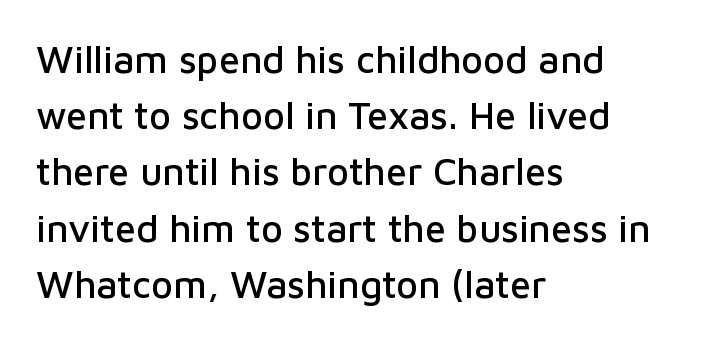
Q: Is the text italic (slanted)? A: No, it is upright.
Q: Is the typeface a serif or a sans-serif typeface? A: Sans-serif.
Q: Is the text underlined? A: No.
Q: How is the paragraph aligned? A: Left-aligned.
Q: Is the spacing between letters normal or unusually wide? A: Normal.
Q: Is the spacing between lines tight, normal or loose? A: Normal.
Q: Width (condensed, normal, or wide)? A: Normal.
Q: Stroke contrast? A: Low.
Q: x-height? A: Medium.
Q: Monospaced? A: No.
